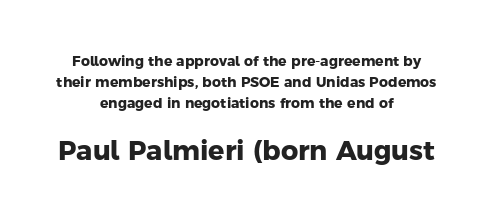
The image shows 27 px bold type; set centered, normal line spacing (1.49x), normal letter spacing, not underlined; the second (bottom) block is 1.93x larger.
